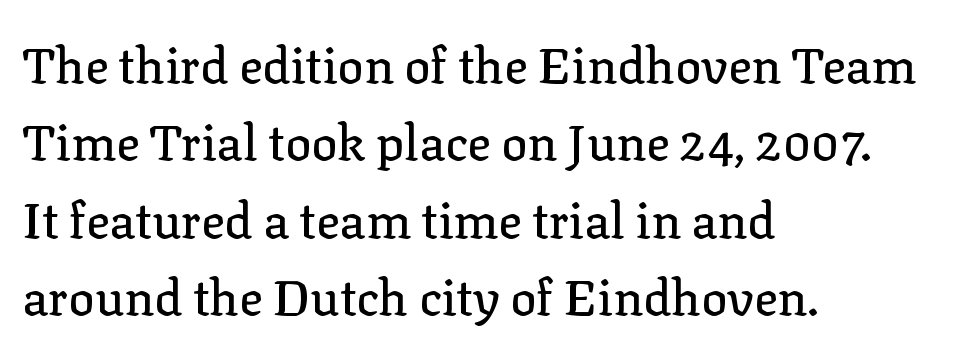
Q: Is the text italic (slanted)? A: No, it is upright.
Q: Is the typeface a serif or a sans-serif typeface? A: Serif.
Q: Is the text underlined? A: No.
Q: How is the paragraph aligned? A: Left-aligned.
Q: Is the spacing between letters normal or unusually wide? A: Normal.
Q: Is the spacing between lines tight, normal or loose? A: Normal.
Q: Width (condensed, normal, or wide)? A: Normal.
Q: Stroke contrast? A: Low.
Q: x-height? A: Medium.
Q: Monospaced? A: No.
